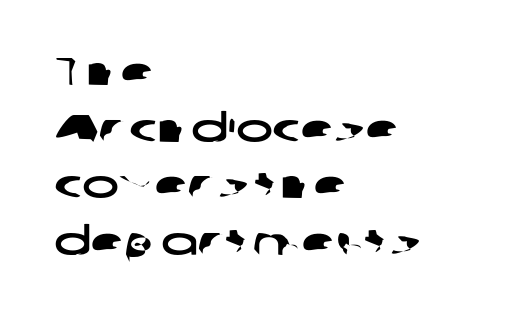
{"serif": "no", "width": "wide", "stroke_contrast": "low", "x_height": "medium", "monospaced": "no", "underline": "no", "align": "left", "line_spacing": "normal", "line_spacing_ratio": 1.45, "letter_spacing": "normal", "letter_spacing_em": 0.0, "glyph_px": 39}
